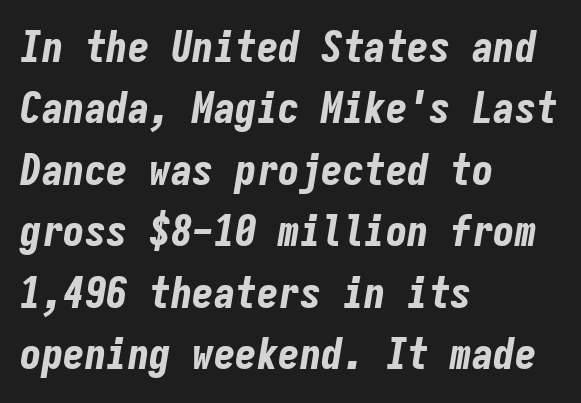
Q: Is the text bold? A: Yes.
Q: Is the text italic (slanted)? A: Yes, it leans right by about 9 degrees.
Q: Is the text underlined? A: No.
Q: How is the paragraph aligned? A: Left-aligned.
Q: Is the spacing between letters normal or unusually wide? A: Normal.
Q: Is the spacing between lines tight, normal or loose? A: Normal.
Q: Width (condensed, normal, or wide)? A: Condensed.
Q: Stroke contrast? A: Low.
Q: x-height? A: Medium.
Q: Monospaced? A: Yes.
